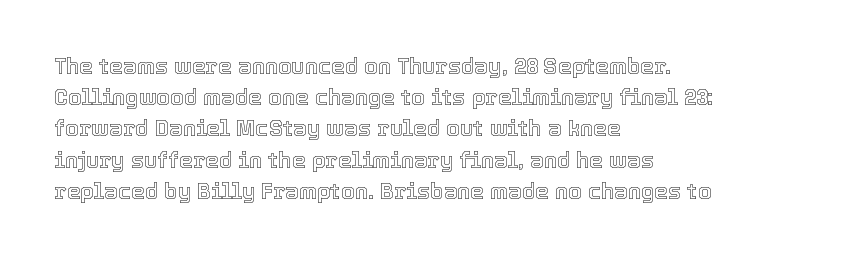
Nope, not italic — everything's standing straight. You could call the tracking neutral — neither tight nor loose. Descenders hang freely into open space. Vertical spacing — default. The compositor pushed each line to the left boundary.
